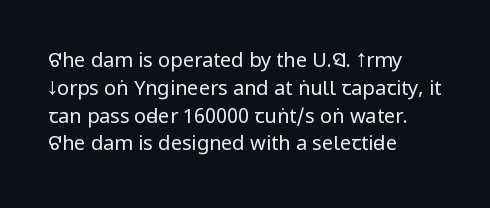
{"italic": "no", "bold": "no", "underline": "no", "align": "left", "line_spacing": "normal", "line_spacing_ratio": 1.39, "letter_spacing": "normal", "letter_spacing_em": 0.0, "glyph_px": 20}
